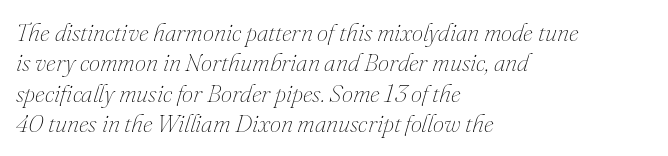
{"italic": "yes", "lean": "right", "slant_degrees": 16, "bold": "no", "underline": "no", "align": "left", "line_spacing_ratio": 1.22, "letter_spacing": "normal", "letter_spacing_em": 0.0, "glyph_px": 25}
